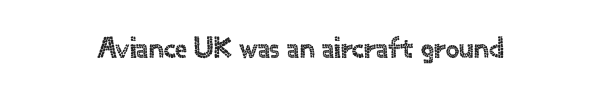
{"serif": "no", "italic": "no", "width": "normal", "x_height": "small", "monospaced": "no", "underline": "no", "letter_spacing": "normal", "letter_spacing_em": 0.0, "glyph_px": 30}
